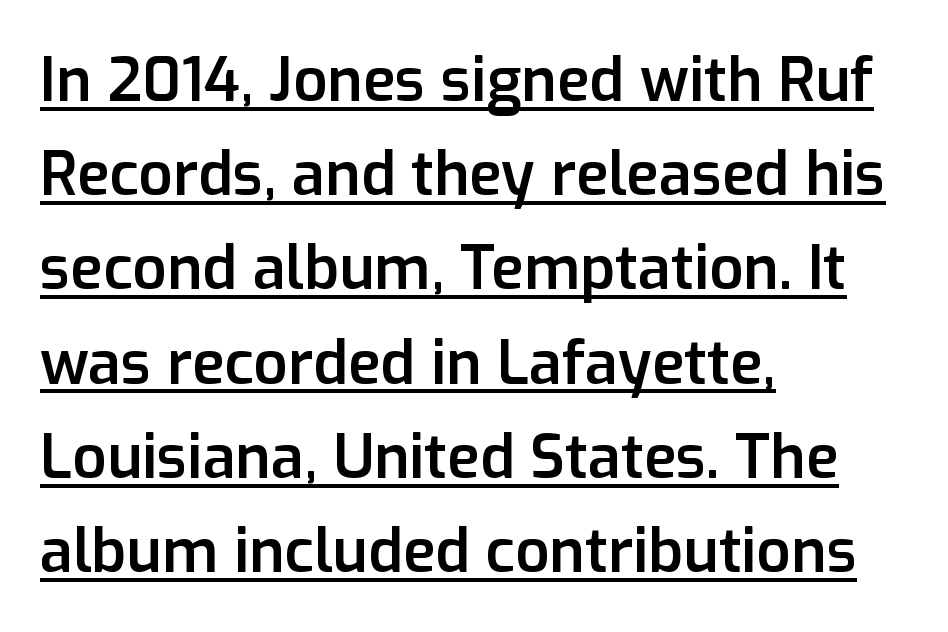
The text block is weighted toward the left margin, trailing off unevenly rightward. Each new line begins a customary step beneath the previous one. The letters carry no serifs — their stems end cleanly without finishing strokes. This rendering leaves character spacing at its baseline value. Set as a demibold, roughly 600 on the weight scale. Proportional: the letters do not fall into vertical columns.
